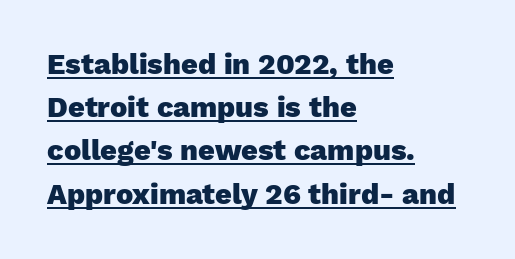
{"serif": "no", "italic": "no", "bold": "yes", "weight": "heavy", "width": "normal", "stroke_contrast": "low", "x_height": "medium", "monospaced": "no", "underline": "yes", "align": "left", "line_spacing": "normal", "line_spacing_ratio": 1.49, "letter_spacing": "normal", "letter_spacing_em": 0.0, "glyph_px": 29}
